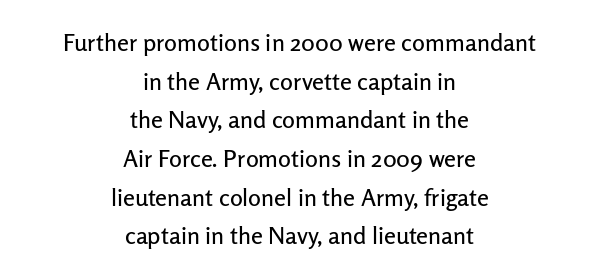
Descenders hang freely into open space. The setting favours the middle, as headings and verse often do. Tracking here is standard; glyphs follow each other at the usual distance. Vertical spacing — default.
